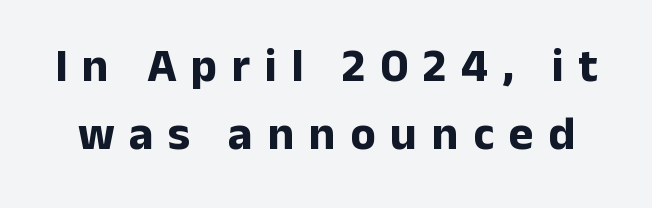
{"serif": "no", "italic": "no", "bold": "yes", "weight": "bold", "width": "normal", "stroke_contrast": "low", "x_height": "medium", "monospaced": "no", "underline": "no", "line_spacing": "normal", "line_spacing_ratio": 1.44, "letter_spacing": "wide", "letter_spacing_em": 0.31, "glyph_px": 47}
